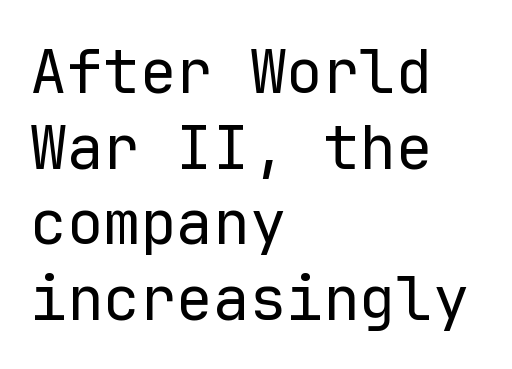
Nothing sits at the stroke ends, so this counts as sans-serif. Beneath every word, the page is bare. Observe the ordinary spacing: letters are neighbours, not strangers. A light-to-regular cut is what we see here.
